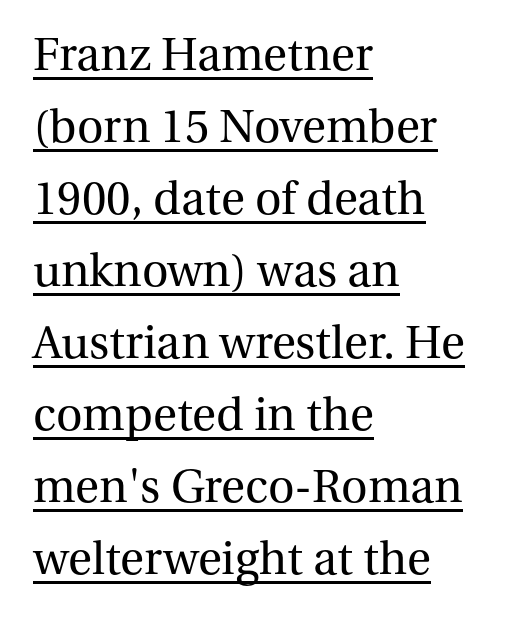
The face used here is seriffed, in the tradition of book romans. Left-aligned paragraph, ragged on the right. Underline: present. This sample has the flowing, uneven cadence of proportional lettering.
